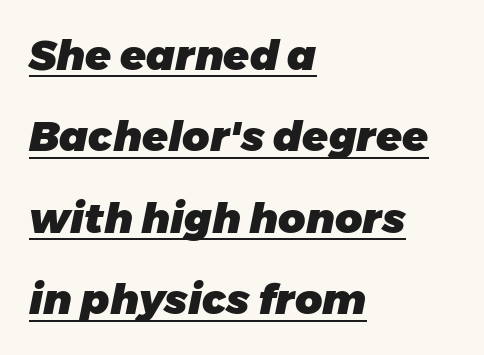
The image shows 42 px heavy type, italic (leaning right); set left-aligned, loose line spacing (1.94x), normal letter spacing, underlined; low stroke contrast and a medium x-height.
